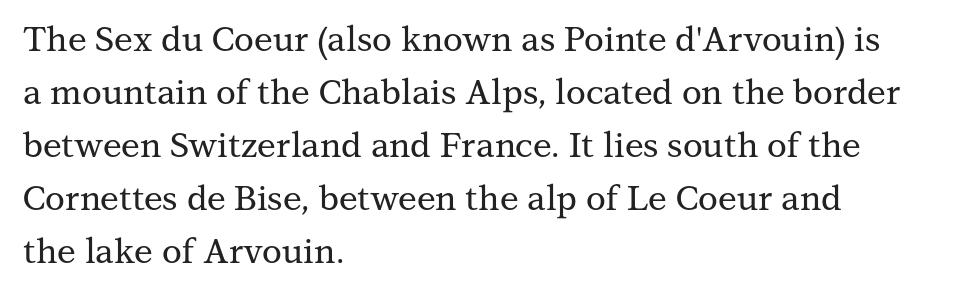
Descenders hang freely into open space. Stroke terminals: seriffed. Each word holds together tightly as a unit, with standard inter-letter gaps. Baseline-to-baseline distance is the conventional proportion of letter height. This sample is left-justified, so line endings fall wherever the words run out.
